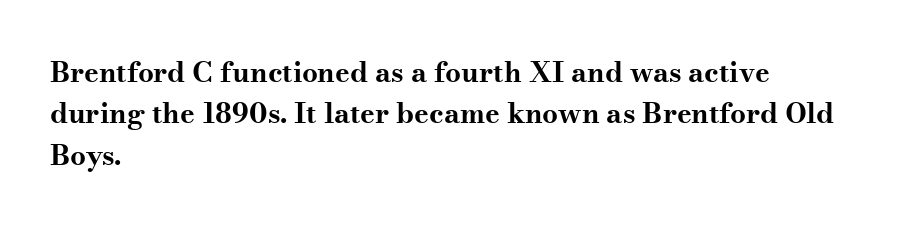
Q: Is the text bold? A: Yes.
Q: Is the text italic (slanted)? A: No, it is upright.
Q: Is the typeface a serif or a sans-serif typeface? A: Serif.
Q: Is the text underlined? A: No.
Q: How is the paragraph aligned? A: Left-aligned.
Q: Is the spacing between letters normal or unusually wide? A: Normal.
Q: Is the spacing between lines tight, normal or loose? A: Normal.
Q: Width (condensed, normal, or wide)? A: Wide.
Q: Stroke contrast? A: Medium.
Q: x-height? A: Small.
Q: Monospaced? A: No.
